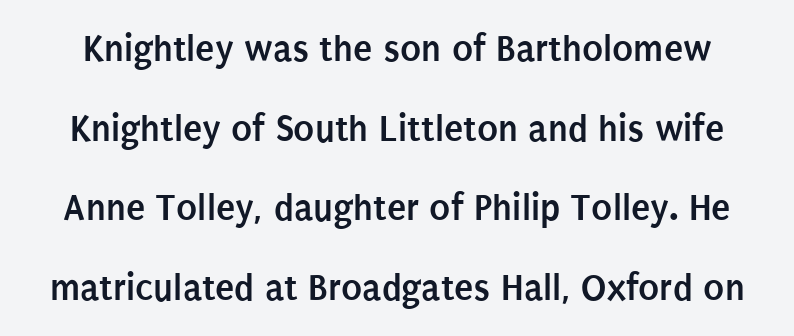
{"serif": "no", "italic": "no", "bold": "yes", "weight": "semibold", "width": "condensed", "stroke_contrast": "low", "x_height": "large", "monospaced": "no", "underline": "no", "line_spacing": "loose", "line_spacing_ratio": 2.04, "letter_spacing": "normal", "letter_spacing_em": 0.0, "glyph_px": 39}
